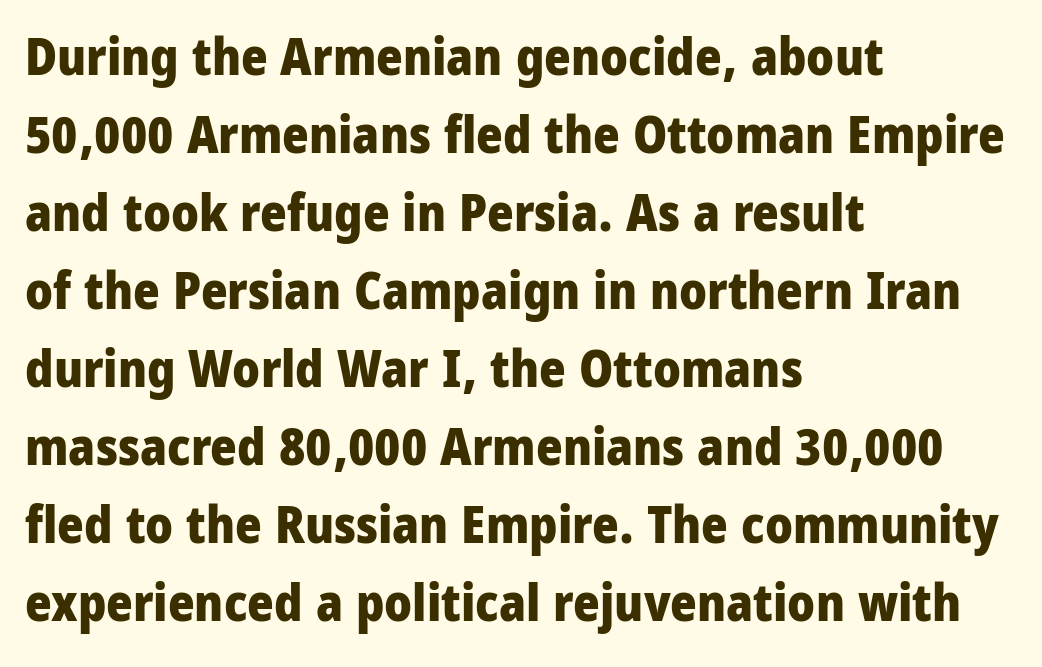
Caption: bold face, heavy strokes. Unmarked baselines from the first word to the last. Grotesque or geometric, the face here clearly has no serifs. Caption: standard tracking, unaltered.
